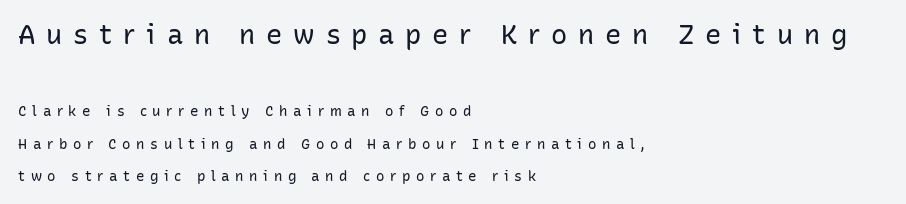
The emphasis by scale lands on block number one, above. The baseline area is clear. In terms of letterspacing, this is a distinctly airy, spread setting. A light-to-regular cut is what we see here. Each new line begins a long way beneath the previous one. The paragraph has a hard left edge and a soft right edge.
